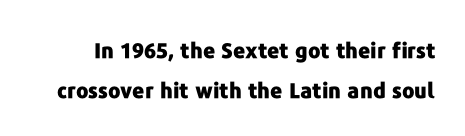
Q: Is the text bold? A: Yes.
Q: Is the text italic (slanted)? A: No, it is upright.
Q: Is the text underlined? A: No.
Q: Is the spacing between letters normal or unusually wide? A: Normal.
